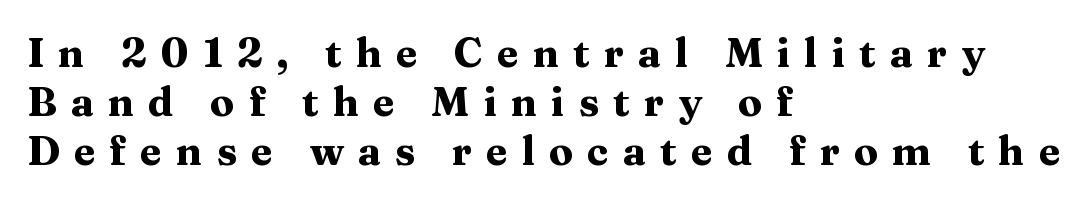
Q: Is the text bold? A: Yes.
Q: Is the text italic (slanted)? A: No, it is upright.
Q: Is the typeface a serif or a sans-serif typeface? A: Serif.
Q: Is the text underlined? A: No.
Q: How is the paragraph aligned? A: Left-aligned.
Q: Is the spacing between letters normal or unusually wide? A: Unusually wide.
Q: Width (condensed, normal, or wide)? A: Wide.
Q: Stroke contrast? A: Medium.
Q: x-height? A: Medium.
Q: Monospaced? A: No.
